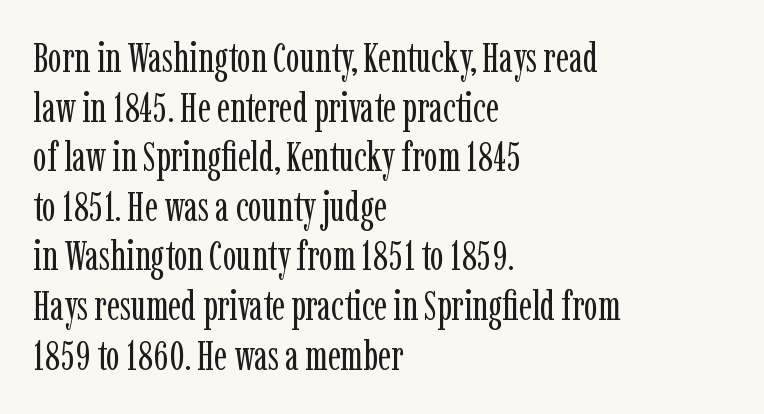
The image shows 41 px regular-weight, condensed serif type, upright; set left-aligned, line spacing 1.21x, normal letter spacing, not underlined; low stroke contrast and a medium x-height.
